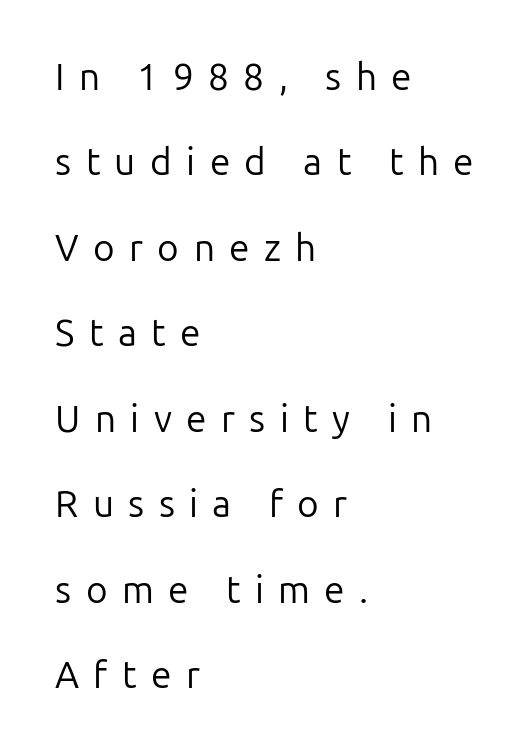
{"serif": "no", "italic": "no", "bold": "no", "weight": "regular", "width": "normal", "stroke_contrast": "low", "x_height": "medium", "monospaced": "no", "underline": "no", "align": "left", "line_spacing": "loose", "line_spacing_ratio": 2.31, "letter_spacing": "wide", "letter_spacing_em": 0.39, "glyph_px": 37}
